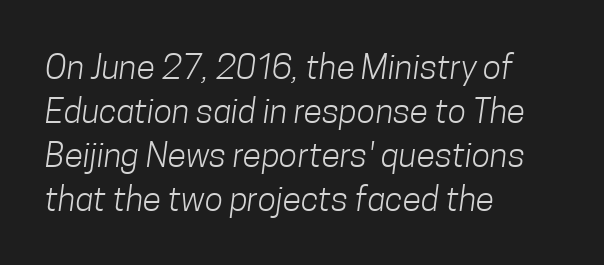
The image shows 34 px light, condensed sans-serif type; set left-aligned, normal line spacing (1.29x), normal letter spacing, not underlined; low stroke contrast and a medium x-height.
